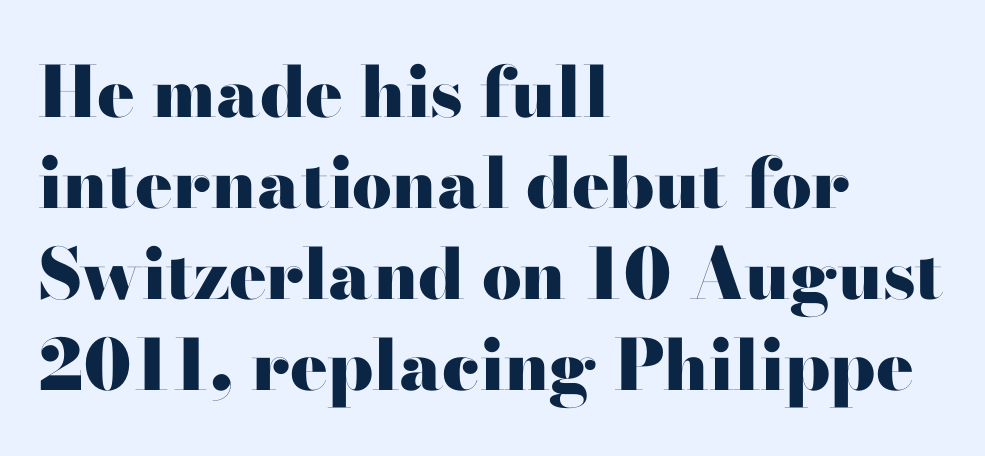
{"serif": "yes", "italic": "no", "bold": "yes", "weight": "heavy", "width": "wide", "stroke_contrast": "high", "x_height": "small", "monospaced": "no", "underline": "no", "align": "left", "line_spacing": "normal", "line_spacing_ratio": 1.3, "letter_spacing": "normal", "letter_spacing_em": 0.0, "glyph_px": 70}
